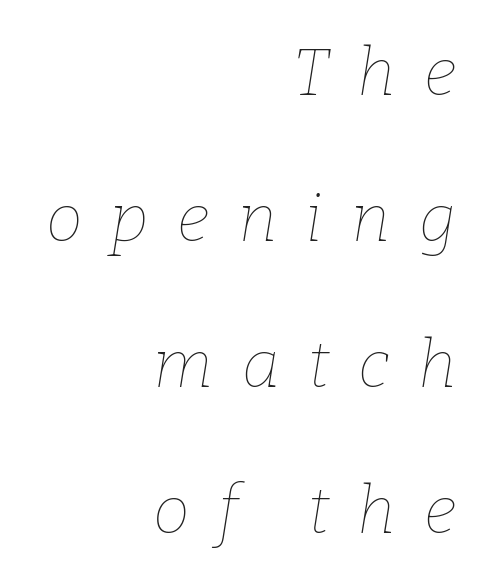
The image shows 66 px thin type, italic (leaning right); set right-aligned, loose line spacing (2.21x), unusually wide letter spacing (+0.43 em), not underlined; low stroke contrast and a medium x-height.
